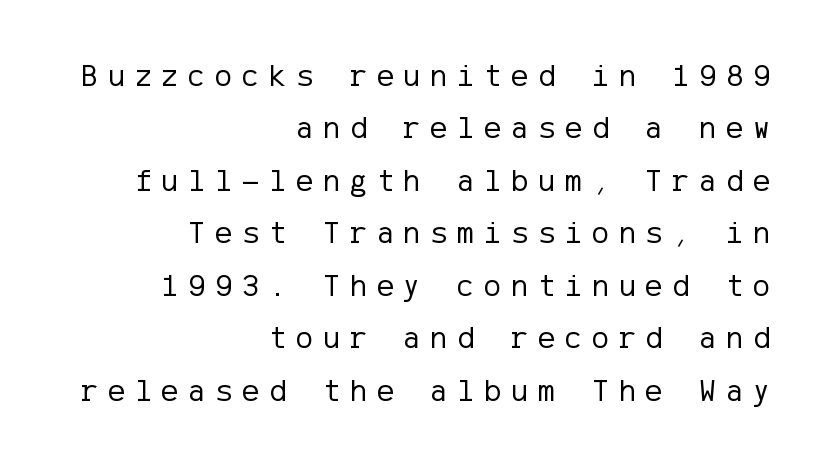
The image shows 32 px regular-weight sans-serif type, upright; set right-aligned, normal line spacing (1.64x), unusually wide letter spacing (+0.31 em), not underlined; low stroke contrast and a medium x-height.
